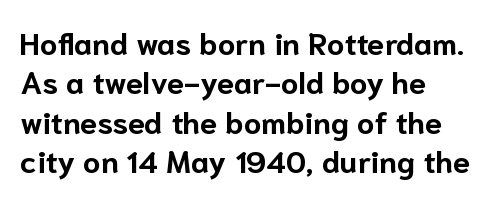
The typesetter chose a ragged-right arrangement here. A typesetter would call this zero additional tracking. A full-strength bold gives these letters their thick strokes. Nope, no serifs anywhere on these letters. Italic? Not at all — the glyphs are vertical. Do the characters align in a grid? No, the font is proportional.
